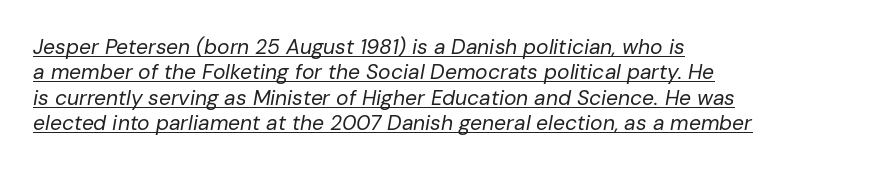
{"italic": "yes", "lean": "right", "slant_degrees": 10, "bold": "no", "underline": "yes", "align": "left", "line_spacing_ratio": 1.21, "letter_spacing": "normal", "letter_spacing_em": 0.0, "glyph_px": 21}
